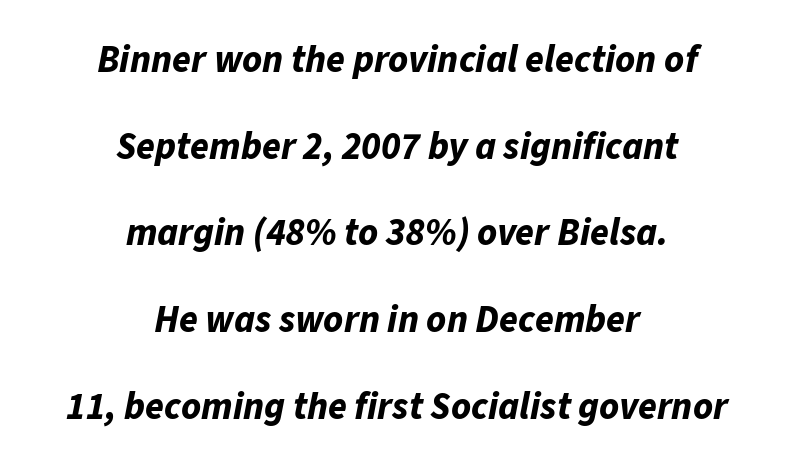
{"italic": "yes", "lean": "right", "slant_degrees": 11, "bold": "yes", "weight": "bold", "width": "normal", "stroke_contrast": "low", "x_height": "medium", "monospaced": "no", "underline": "no", "align": "center", "line_spacing": "loose", "line_spacing_ratio": 2.28, "letter_spacing": "normal", "letter_spacing_em": 0.0, "glyph_px": 38}
